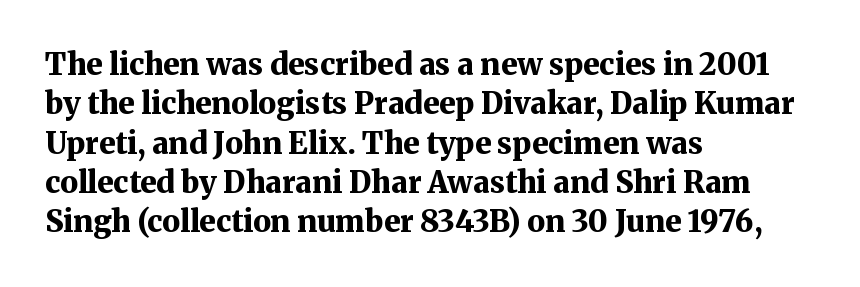
{"serif": "yes", "italic": "no", "bold": "yes", "weight": "bold", "width": "normal", "stroke_contrast": "medium", "x_height": "medium", "monospaced": "no", "underline": "no", "align": "left", "line_spacing": "normal", "line_spacing_ratio": 1.31, "letter_spacing": "normal", "letter_spacing_em": 0.0, "glyph_px": 30}
